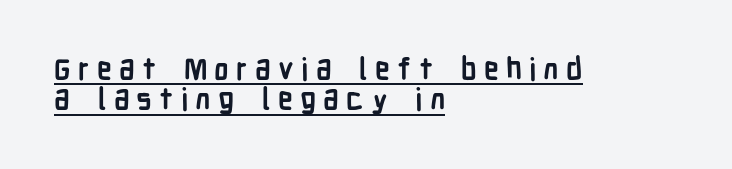
The image shows 30 px semibold, condensed sans-serif type, upright; set left-aligned, tight line spacing (1.01x), unusually wide letter spacing (+0.24 em), underlined; low stroke contrast and a medium x-height.
